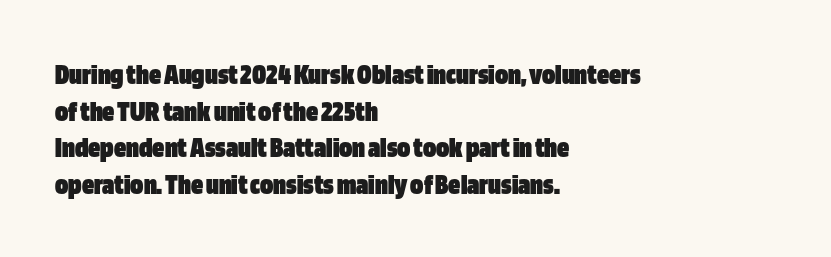
{"serif": "no", "italic": "no", "bold": "yes", "weight": "heavy", "width": "condensed", "stroke_contrast": "low", "x_height": "large", "monospaced": "no", "underline": "no", "align": "left", "line_spacing_ratio": 1.22, "letter_spacing": "normal", "letter_spacing_em": 0.0, "glyph_px": 30}
